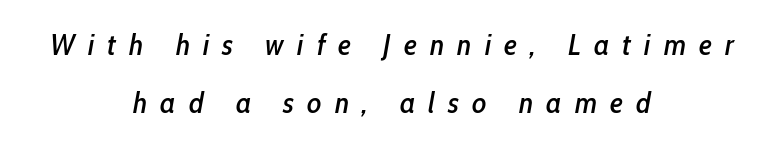
{"italic": "yes", "lean": "right", "slant_degrees": 10, "width": "condensed", "stroke_contrast": "low", "x_height": "medium", "monospaced": "no", "underline": "no", "align": "center", "line_spacing": "loose", "line_spacing_ratio": 1.92, "letter_spacing": "wide", "letter_spacing_em": 0.44, "glyph_px": 30}
